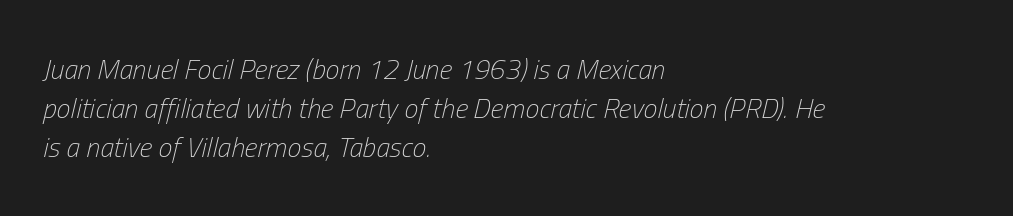
{"italic": "yes", "lean": "right", "slant_degrees": 13, "bold": "no", "weight": "light", "width": "condensed", "stroke_contrast": "low", "x_height": "medium", "monospaced": "no", "underline": "no", "align": "left", "line_spacing": "normal", "line_spacing_ratio": 1.4, "letter_spacing": "normal", "letter_spacing_em": 0.0, "glyph_px": 28}
